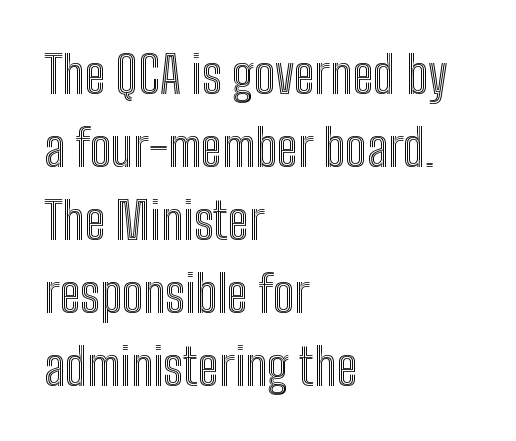
The gaps between neighbouring characters are ordinary and unremarkable. The strip under each line holds only bare page. The letters stand upright; this is a roman face. The rendering uses natural spacing where letterforms have individual widths.
